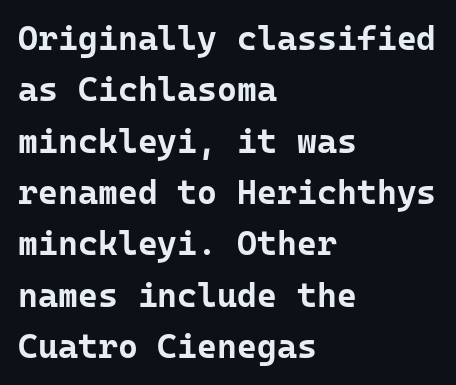
{"serif": "no", "italic": "no", "bold": "yes", "weight": "bold", "width": "normal", "stroke_contrast": "low", "x_height": "medium", "monospaced": "yes", "underline": "no", "align": "left", "line_spacing": "normal", "line_spacing_ratio": 1.51, "letter_spacing": "normal", "letter_spacing_em": 0.0, "glyph_px": 34}
